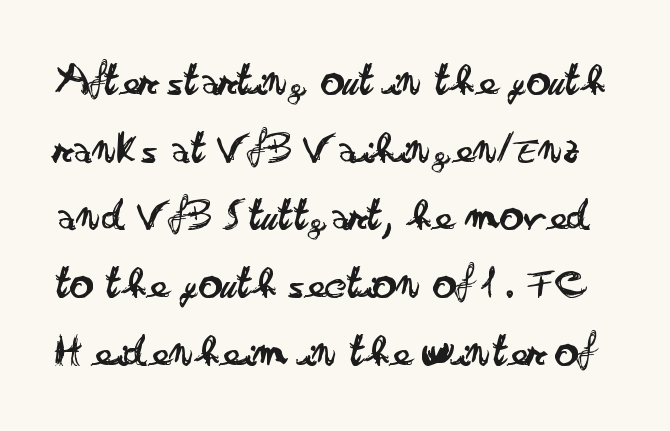
Q: Is the text bold? A: No.
Q: Is the text italic (slanted)? A: No, it is upright.
Q: Is the typeface a serif or a sans-serif typeface? A: Sans-serif.
Q: Is the text underlined? A: No.
Q: Is the spacing between letters normal or unusually wide? A: Normal.
Q: Is the spacing between lines tight, normal or loose? A: Normal.
Q: Width (condensed, normal, or wide)? A: Wide.
Q: Stroke contrast? A: Low.
Q: x-height? A: Small.
Q: Monospaced? A: No.
